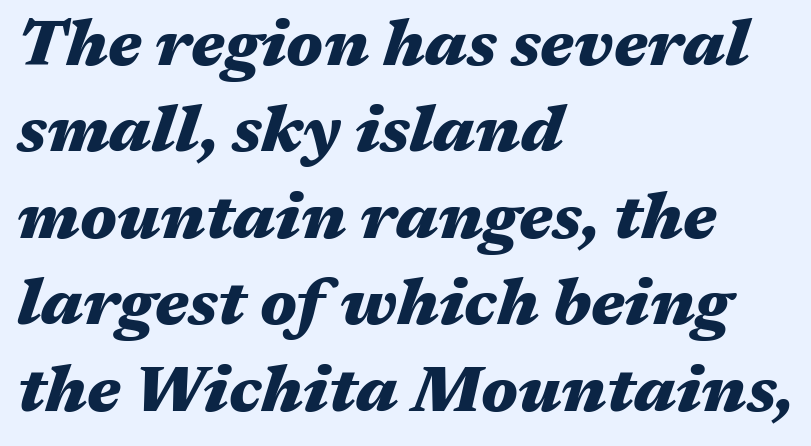
The image shows 65 px heavy, wide type, italic (leaning right); set left-aligned, normal line spacing (1.33x), normal letter spacing, not underlined; medium stroke contrast and a medium x-height.
